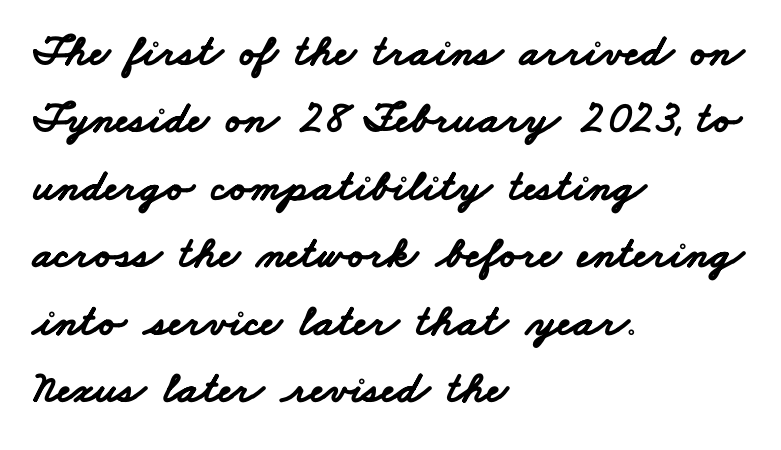
Q: Is the text bold? A: Yes.
Q: Is the typeface a serif or a sans-serif typeface? A: Sans-serif.
Q: Is the text underlined? A: No.
Q: How is the paragraph aligned? A: Left-aligned.
Q: Is the spacing between letters normal or unusually wide? A: Normal.
Q: Is the spacing between lines tight, normal or loose? A: Normal.
Q: Width (condensed, normal, or wide)? A: Wide.
Q: Stroke contrast? A: Low.
Q: x-height? A: Small.
Q: Monospaced? A: No.
